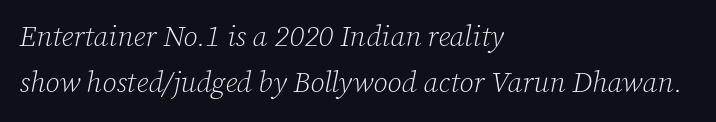
Q: Is the text bold? A: No.
Q: Is the text italic (slanted)? A: Yes, it leans right by about 12 degrees.
Q: Is the typeface a serif or a sans-serif typeface? A: Serif.
Q: Is the text underlined? A: No.
Q: How is the paragraph aligned? A: Left-aligned.
Q: Is the spacing between letters normal or unusually wide? A: Normal.
Q: Is the spacing between lines tight, normal or loose? A: Normal.
Q: Width (condensed, normal, or wide)? A: Normal.
Q: Stroke contrast? A: Low.
Q: x-height? A: Medium.
Q: Monospaced? A: No.
